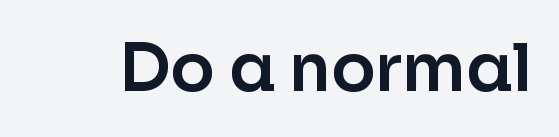
The image shows 65 px sans-serif type, upright; set normal letter spacing, not underlined; low stroke contrast and a medium x-height.
